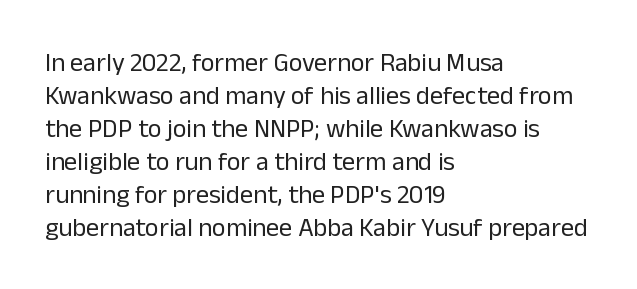
{"italic": "no", "bold": "no", "underline": "no", "align": "left", "line_spacing": "normal", "line_spacing_ratio": 1.27, "letter_spacing": "normal", "letter_spacing_em": 0.0, "glyph_px": 26}
